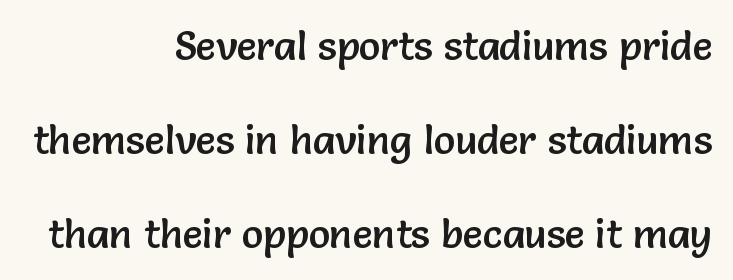
{"serif": "no", "italic": "no", "width": "normal", "stroke_contrast": "low", "x_height": "medium", "monospaced": "no", "underline": "no", "align": "right", "line_spacing": "loose", "line_spacing_ratio": 2.35, "letter_spacing": "normal", "letter_spacing_em": 0.0, "glyph_px": 40}
